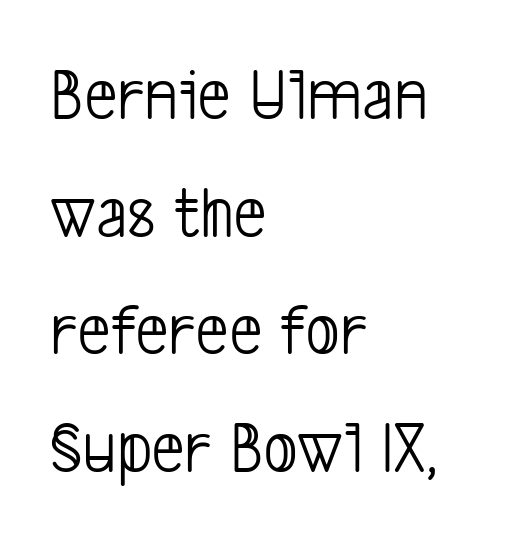
Q: Is the text bold? A: No.
Q: Is the typeface a serif or a sans-serif typeface? A: Sans-serif.
Q: Is the text underlined? A: No.
Q: How is the paragraph aligned? A: Left-aligned.
Q: Is the spacing between letters normal or unusually wide? A: Normal.
Q: Is the spacing between lines tight, normal or loose? A: Normal.
Q: Width (condensed, normal, or wide)? A: Condensed.
Q: Stroke contrast? A: Low.
Q: x-height? A: Medium.
Q: Monospaced? A: No.
